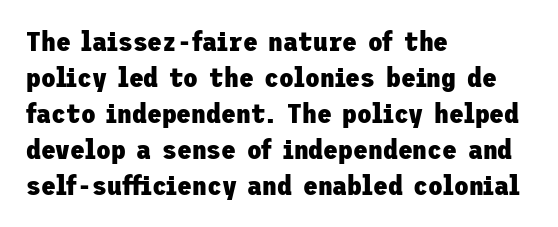
The image shows 27 px bold type, upright; set left-aligned, normal line spacing (1.33x), normal letter spacing, not underlined.
